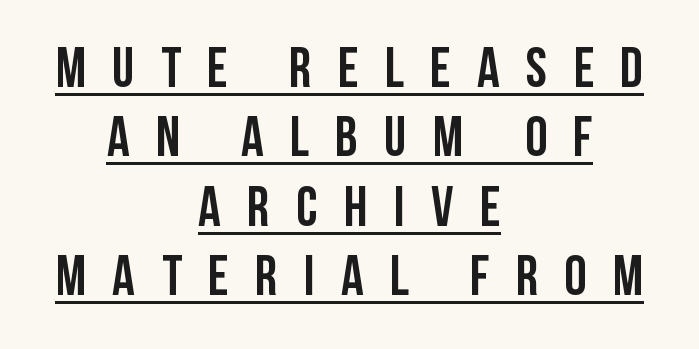
These lines are rendered in a variable-pitch font. Are there feet on the stems? There aren't — it's a sans. Has an underline been added? It has. Both edges are ragged and mirror each other, which tells us the setting is centered. Does the lettering tilt? It doesn't — this is upright. Spacing between characters has been opened up far beyond the box default.
